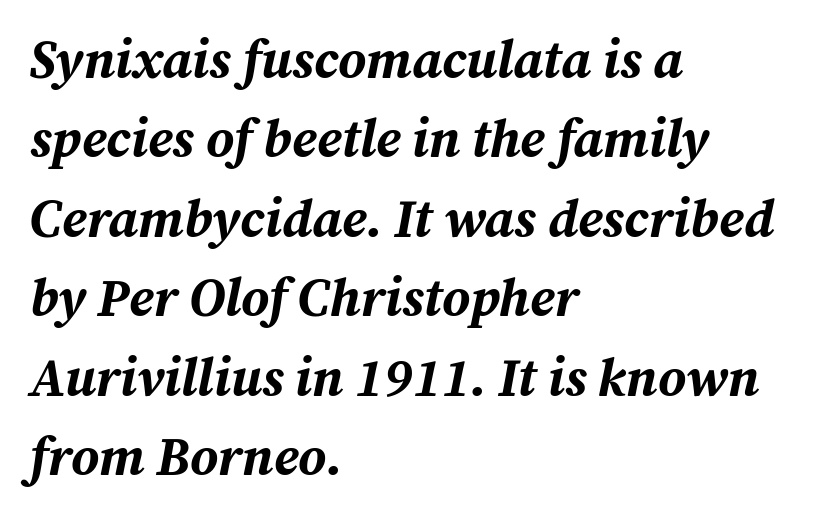
The image shows 53 px bold type, italic (leaning right); set left-aligned, normal line spacing (1.5x), normal letter spacing, not underlined; medium stroke contrast and a medium x-height.
